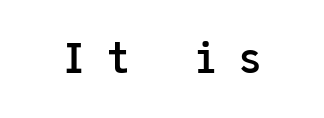
{"serif": "no", "italic": "no", "bold": "yes", "weight": "semibold", "width": "normal", "stroke_contrast": "low", "x_height": "medium", "monospaced": "yes", "underline": "no", "letter_spacing": "wide", "letter_spacing_em": 0.5, "glyph_px": 40}
